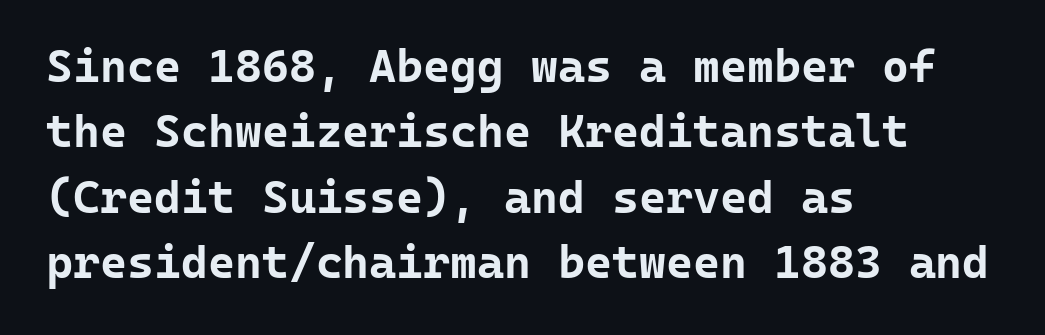
Q: Is the text bold? A: Yes.
Q: Is the text italic (slanted)? A: No, it is upright.
Q: Is the typeface a serif or a sans-serif typeface? A: Sans-serif.
Q: Is the text underlined? A: No.
Q: How is the paragraph aligned? A: Left-aligned.
Q: Is the spacing between letters normal or unusually wide? A: Normal.
Q: Is the spacing between lines tight, normal or loose? A: Normal.
Q: Width (condensed, normal, or wide)? A: Normal.
Q: Stroke contrast? A: Low.
Q: x-height? A: Medium.
Q: Monospaced? A: Yes.
